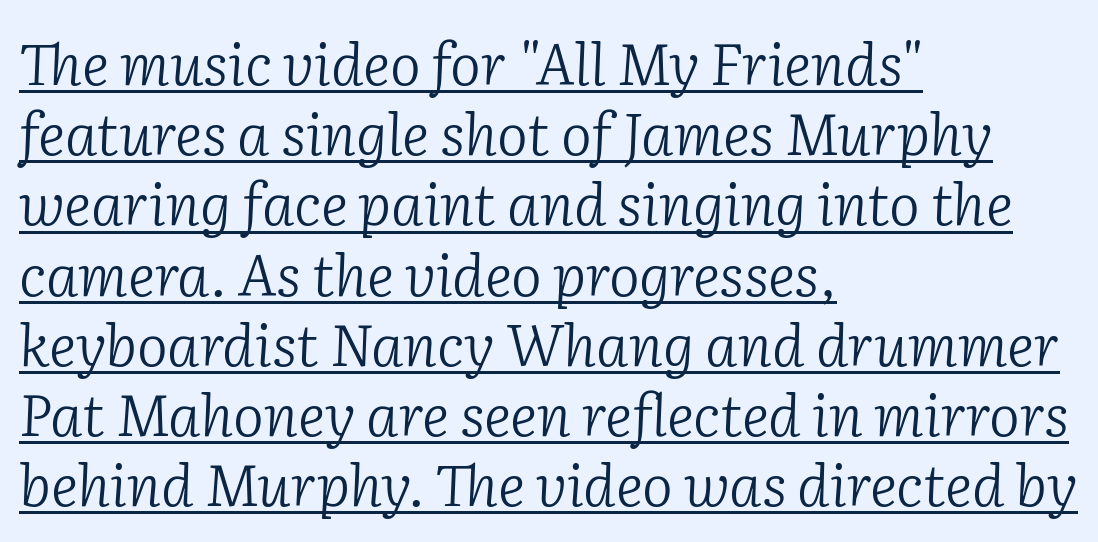
Is this a fixed-width face? No — the glyphs have proportional, varying widths. The passage shown leans; its letterforms are oblique. The typesetting does not lean heavy: it is not bold. The text block is weighted toward the left margin, trailing off unevenly rightward. A rule runs beneath these lines of type.
